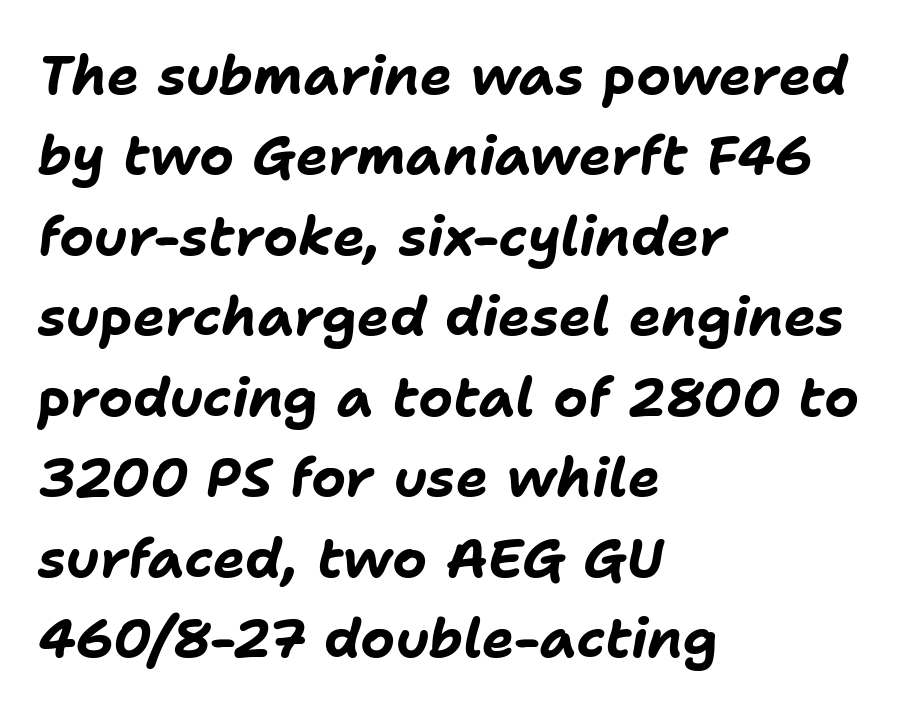
{"italic": "yes", "lean": "right", "slant_degrees": 11, "bold": "yes", "weight": "bold", "width": "normal", "stroke_contrast": "low", "x_height": "medium", "monospaced": "no", "underline": "no", "align": "left", "line_spacing": "normal", "line_spacing_ratio": 1.49, "letter_spacing": "normal", "letter_spacing_em": 0.0, "glyph_px": 54}
